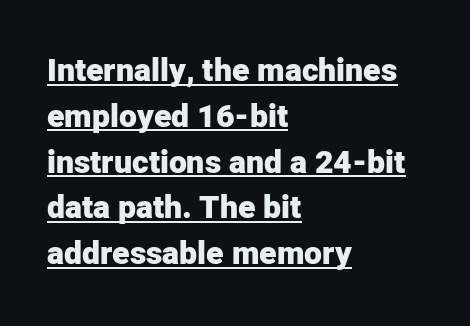
Does the leading feel generous? No, just average. Caption: lettering with a line underneath. The letters advance in unequal steps, a hallmark of proportional type. Do the letters lean? They stand straight. A classic flush-left, rag-right setting is used for this passage. The tracking reads as untouched default to a designer's eye.
